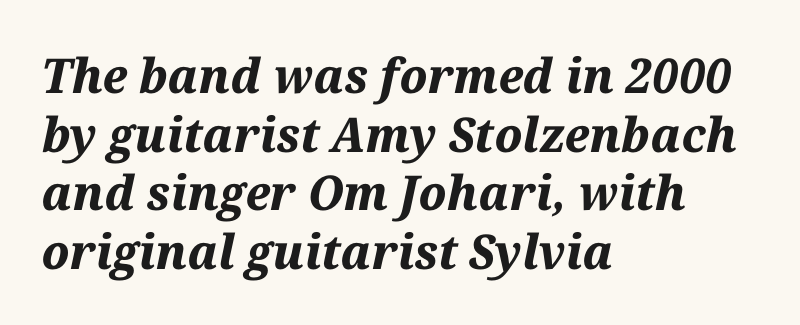
The image shows 48 px bold type, italic (leaning right); set left-aligned, line spacing 1.22x, normal letter spacing, not underlined; medium stroke contrast and a medium x-height.
